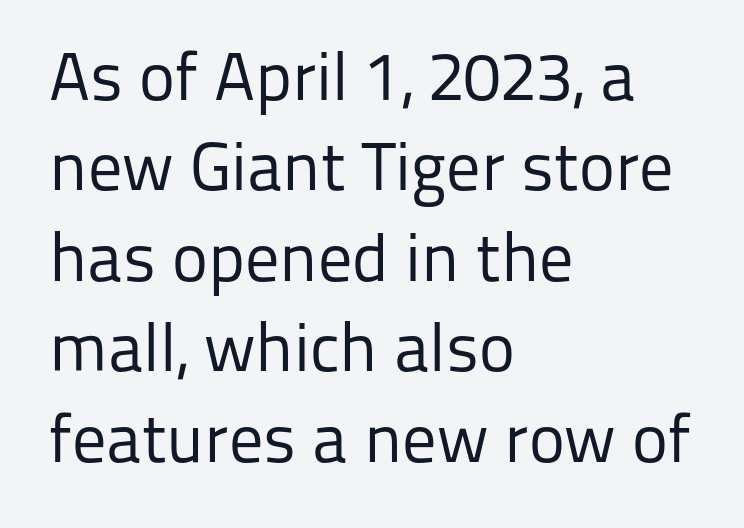
The face used here is proportionally spaced, like ordinary book or web type. Default kerning and tracking; the words read as compact shapes. Where is the straight margin? On the left. Notice how descenders clear the ascenders below comfortably — that's standard leading. The lettering holds an erect, upright posture throughout. Rule under the text: the space is simply empty.
